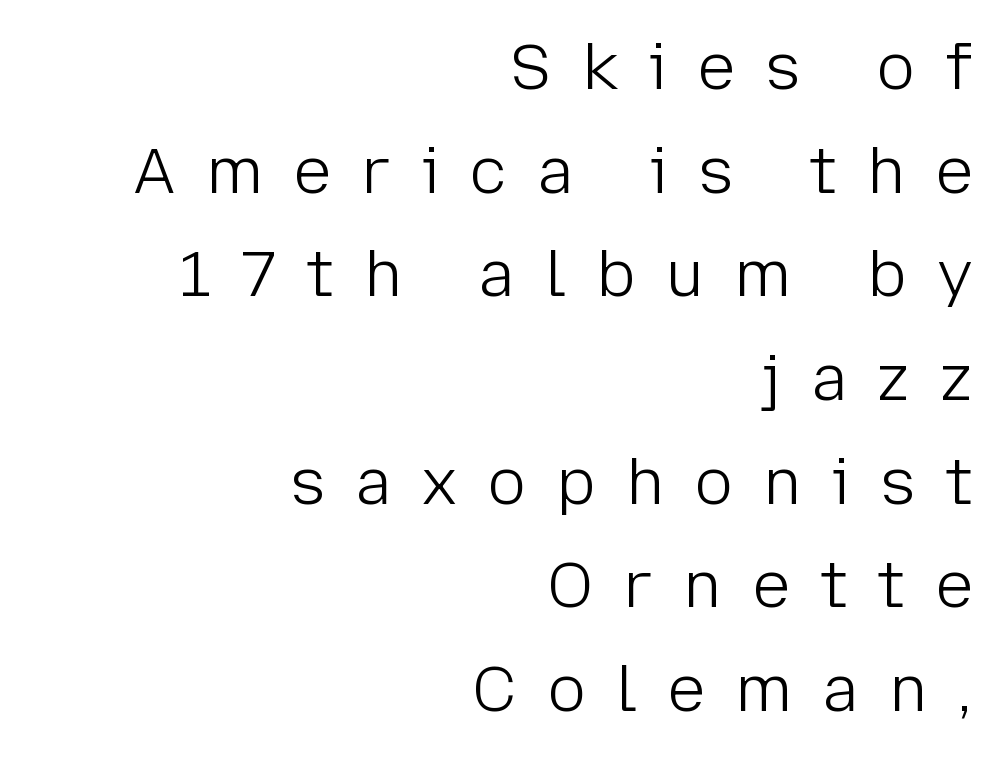
Words appear elongated and porous because spacing is wide. Varying glyph widths throughout — classic text-font behaviour. The words here are not underlined. The designer left line spacing at the default.
